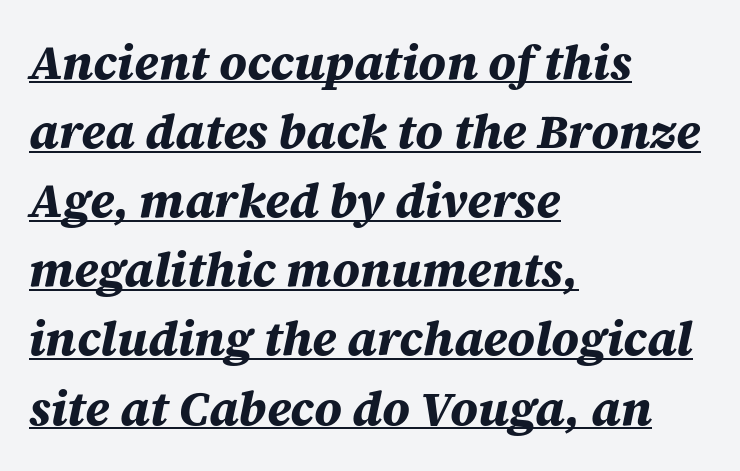
Compared with an ordinary text face, these strokes are far heavier — a full bold. Varying glyph widths throughout — classic text-font behaviour. This sample carries an underscore along the baseline area. The typesetter chose a ragged-right arrangement here. The axis of the letterforms is tilted away from vertical. Caption: standard tracking, unaltered.
